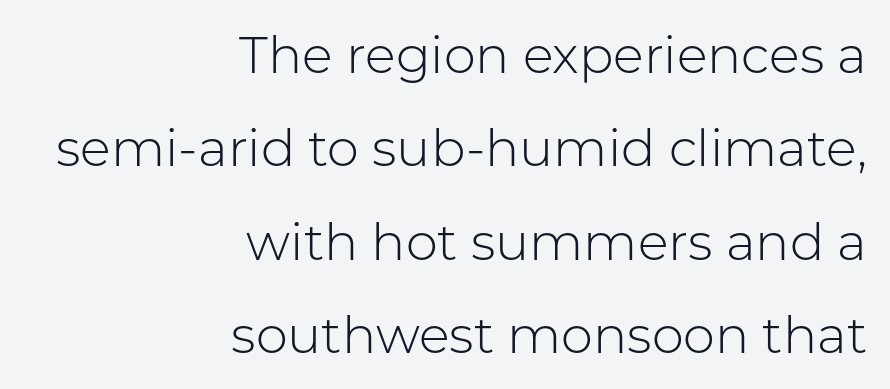
The image shows 51 px light sans-serif type, upright; set right-aligned, line spacing 1.83x, normal letter spacing, not underlined; low stroke contrast and a medium x-height.
